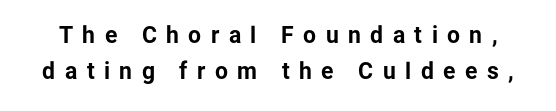
The letters stand straight up with perfectly vertical stems. Glyph-to-glyph distance is far greater than everyday printed text. The typesetting leans heavy: a genuine bold. Baseline-to-baseline distance is the conventional proportion of letter height.
